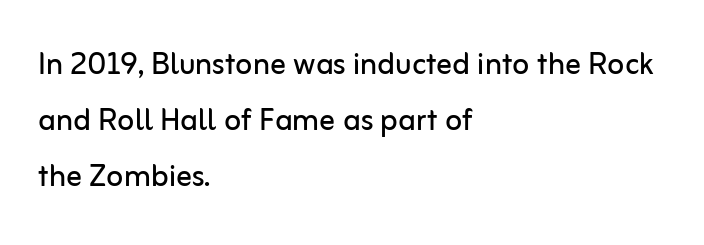
Varying glyph widths throughout — classic text-font behaviour. This is not heavy type; no bold has been used. Observe the absence of serifs on each vertical stroke in this sample. Beneath every word, the page is bare. Compared with typical paragraphs, the rows here are spaced about the same. The paragraph shown leans on its left margin.
